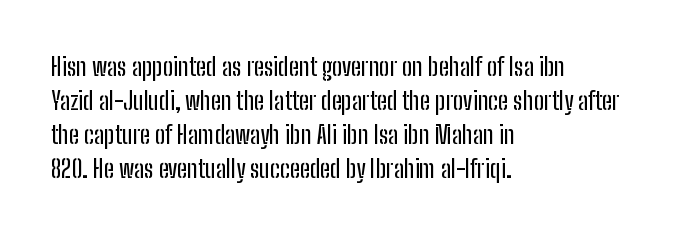
These lines were composed using upright roman letters. Line beginnings align vertically; line endings do not. Quick note: underline off. Nobody touched the tracking dial on this one. Leading matches the norm, producing a regular column.
